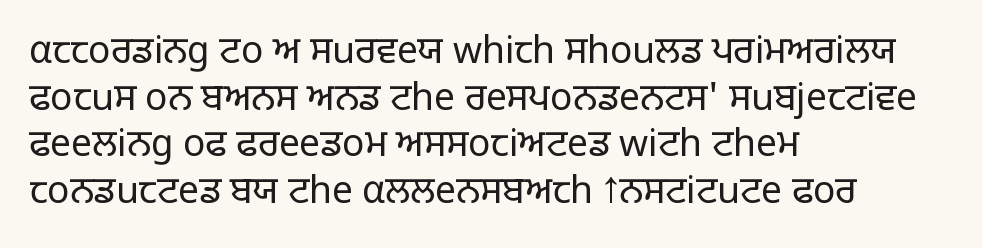
The image shows 37 px light sans-serif type, upright; set left-aligned, normal line spacing (1.26x), normal letter spacing, not underlined; low stroke contrast and a large x-height.
